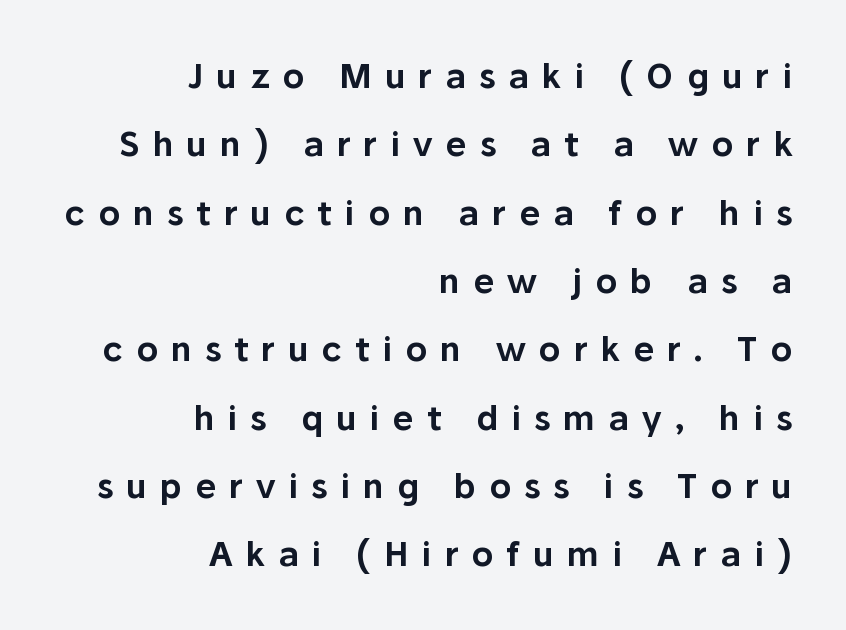
Letterform terminals end flat and unadorned throughout the passage. The specimen reads as upright at a glance. The line-height multiplier appears high, well above default. Do the characters align in a grid? No, the font is proportional.
